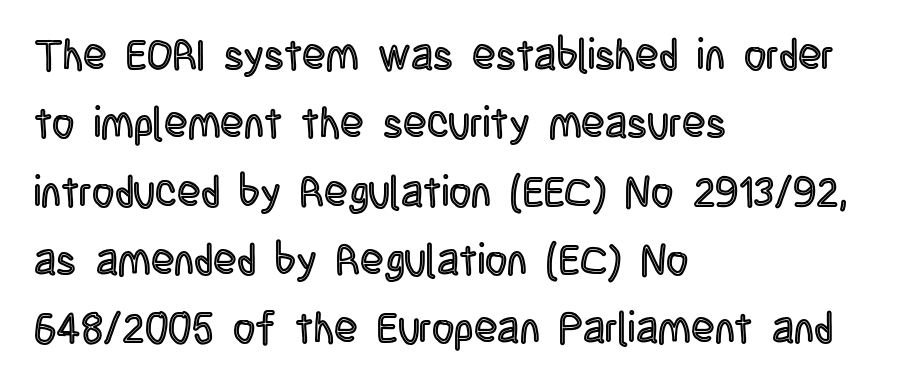
Q: Is the text italic (slanted)? A: No, it is upright.
Q: Is the text underlined? A: No.
Q: How is the paragraph aligned? A: Left-aligned.
Q: Is the spacing between letters normal or unusually wide? A: Normal.
Q: Is the spacing between lines tight, normal or loose? A: Normal.
Q: Width (condensed, normal, or wide)? A: Condensed.
Q: x-height? A: Large.
Q: Monospaced? A: No.
